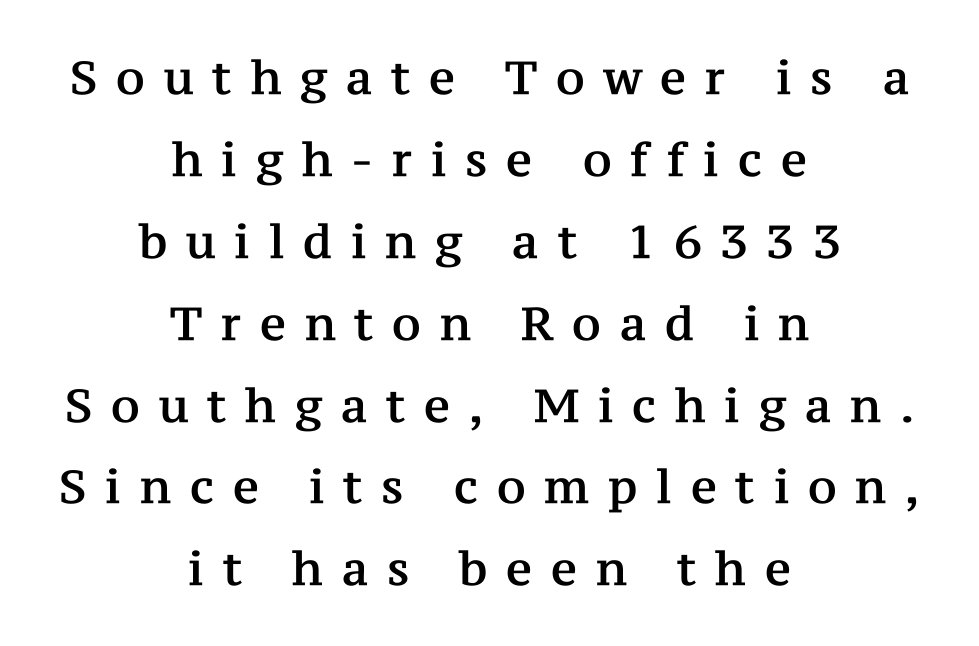
Between one letter and the next there's a generous, obvious gap. Posture: vertical. Neither beginnings nor endings align; midpoints do. No word sits above an underline.
